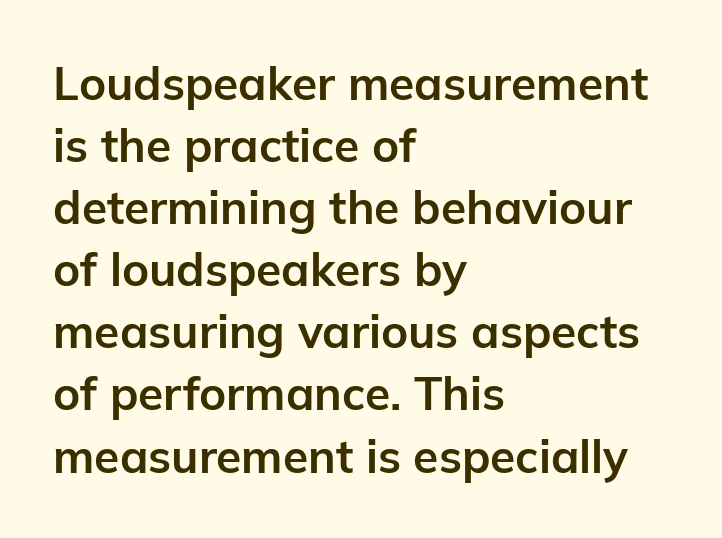
{"serif": "no", "italic": "no", "bold": "yes", "weight": "bold", "width": "normal", "stroke_contrast": "low", "x_height": "medium", "monospaced": "no", "underline": "no", "align": "left", "line_spacing": "normal", "line_spacing_ratio": 1.35, "letter_spacing": "normal", "letter_spacing_em": 0.0, "glyph_px": 46}
